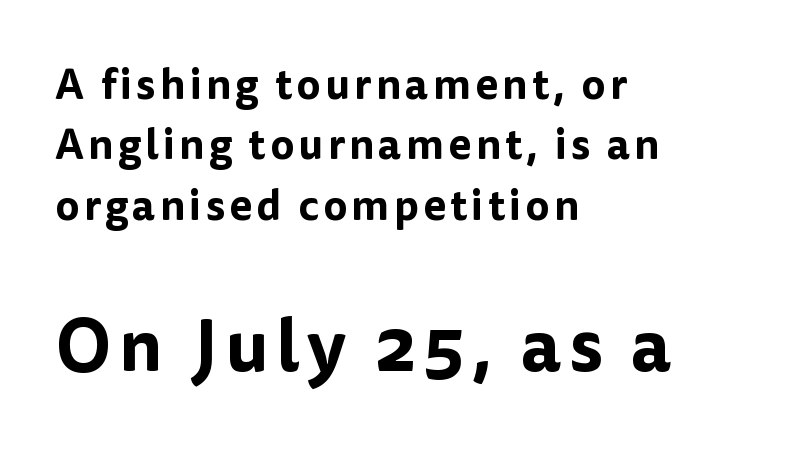
Q: Is the text italic (slanted)? A: No, it is upright.
Q: Is the typeface a serif or a sans-serif typeface? A: Sans-serif.
Q: Is the text underlined? A: No.
Q: How is the paragraph aligned? A: Left-aligned.
Q: Is the spacing between lines tight, normal or loose? A: Normal.
Q: Which block of text is set in a larger size, the first (top) or the second (bottom)? A: The second (bottom) one.
Q: Width (condensed, normal, or wide)? A: Normal.
Q: Stroke contrast? A: Low.
Q: x-height? A: Medium.
Q: Monospaced? A: No.
